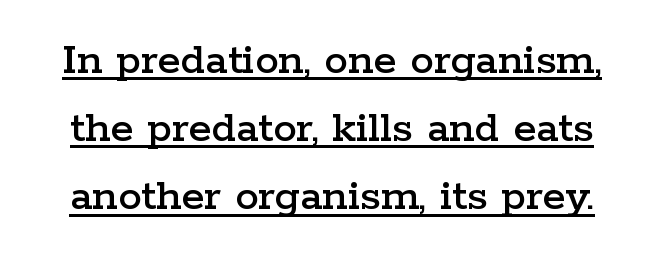
The image shows 47 px wide serif type, upright; set normal line spacing (1.45x), normal letter spacing, underlined; low stroke contrast and a medium x-height.
